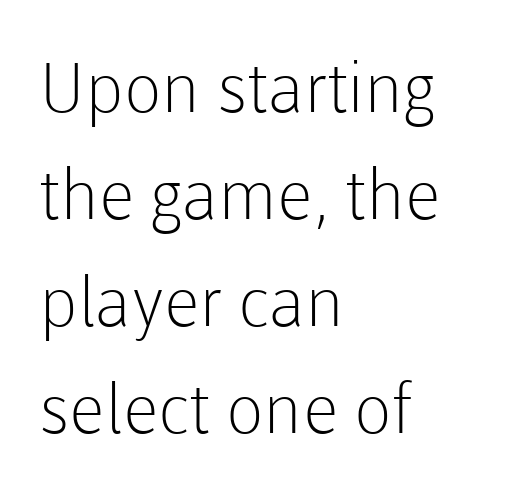
Q: Is the text bold? A: No.
Q: Is the text italic (slanted)? A: No, it is upright.
Q: Is the typeface a serif or a sans-serif typeface? A: Sans-serif.
Q: Is the text underlined? A: No.
Q: How is the paragraph aligned? A: Left-aligned.
Q: Is the spacing between letters normal or unusually wide? A: Normal.
Q: Is the spacing between lines tight, normal or loose? A: Normal.
Q: Width (condensed, normal, or wide)? A: Normal.
Q: Stroke contrast? A: Low.
Q: x-height? A: Medium.
Q: Monospaced? A: No.
